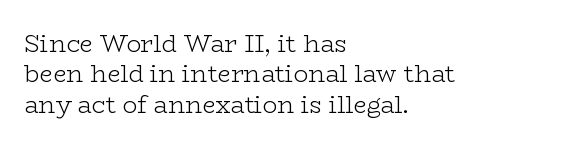
Q: Is the text bold? A: No.
Q: Is the text italic (slanted)? A: No, it is upright.
Q: Is the text underlined? A: No.
Q: How is the paragraph aligned? A: Left-aligned.
Q: Is the spacing between letters normal or unusually wide? A: Normal.
Q: Is the spacing between lines tight, normal or loose? A: Normal.
